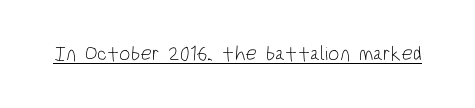
The image shows 20 px text type, upright; set normal letter spacing, underlined.
